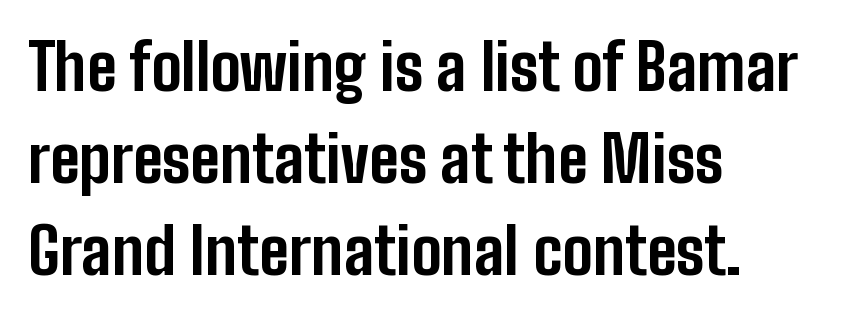
The image shows 64 px bold, condensed sans-serif type, upright; set left-aligned, normal line spacing (1.44x), normal letter spacing, not underlined; low stroke contrast and a medium x-height.
